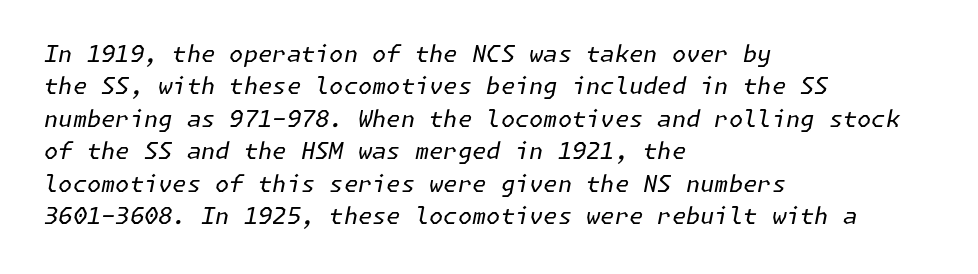
The image shows 23 px text type, italic (leaning right); set left-aligned, normal line spacing (1.41x), normal letter spacing, not underlined.
